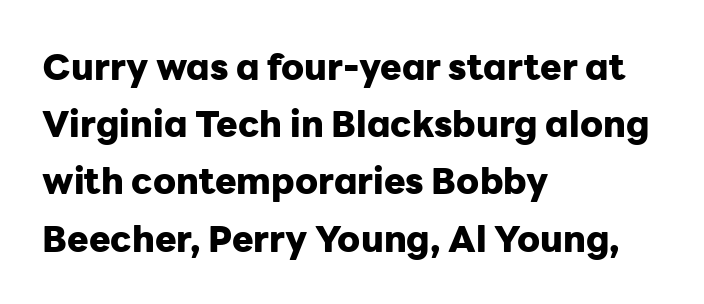
Q: Is the text bold? A: Yes.
Q: Is the text italic (slanted)? A: No, it is upright.
Q: Is the typeface a serif or a sans-serif typeface? A: Sans-serif.
Q: Is the text underlined? A: No.
Q: How is the paragraph aligned? A: Left-aligned.
Q: Is the spacing between letters normal or unusually wide? A: Normal.
Q: Is the spacing between lines tight, normal or loose? A: Normal.
Q: Width (condensed, normal, or wide)? A: Normal.
Q: Stroke contrast? A: Low.
Q: x-height? A: Medium.
Q: Monospaced? A: No.
